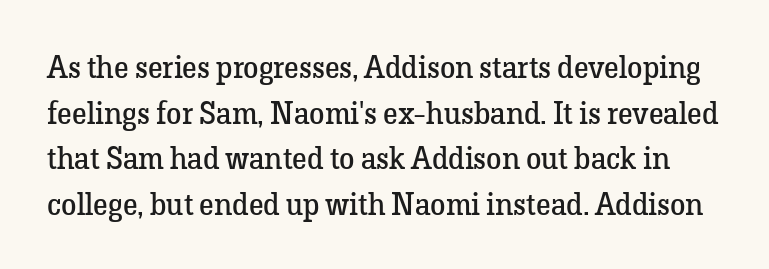
{"serif": "yes", "italic": "no", "bold": "no", "weight": "regular", "width": "normal", "stroke_contrast": "low", "x_height": "medium", "monospaced": "no", "underline": "no", "line_spacing": "normal", "line_spacing_ratio": 1.47, "letter_spacing": "normal", "letter_spacing_em": 0.0, "glyph_px": 31}
